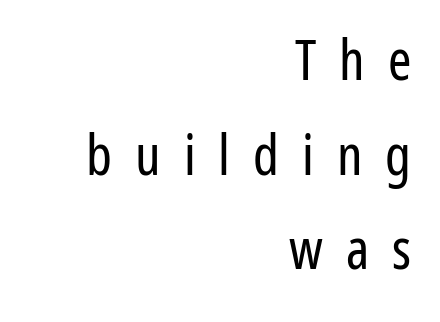
The letters are spread apart with noticeably loose tracking. Serif or sans? Sans — the stroke terminals are bare. Varying glyph widths throughout — classic text-font behaviour. Short and long lines alike share a common ending point at right.
